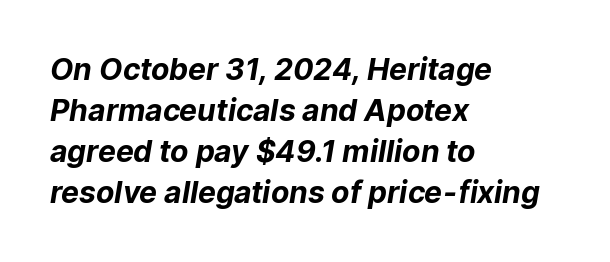
{"serif": "no", "bold": "yes", "weight": "bold", "width": "normal", "stroke_contrast": "low", "x_height": "medium", "monospaced": "no", "underline": "no", "align": "left", "line_spacing": "normal", "line_spacing_ratio": 1.37, "letter_spacing": "normal", "letter_spacing_em": 0.0, "glyph_px": 30}
